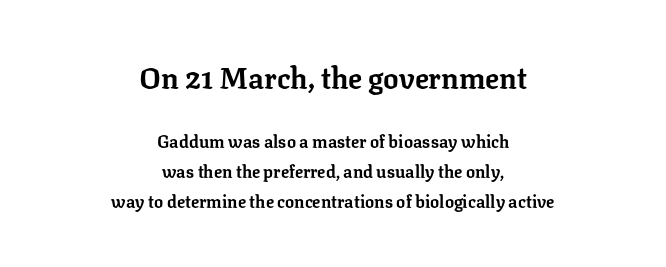
The image shows 29 px bold serif type, upright; set centered, line spacing 1.76x, normal letter spacing, not underlined; the first (top) block is 1.71x larger; low stroke contrast and a medium x-height.
